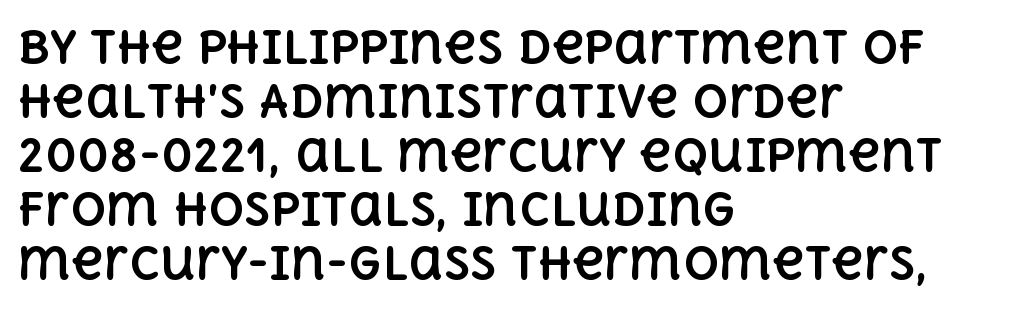
The image shows 44 px bold type, upright; set left-aligned, line spacing 1.23x, normal letter spacing, not underlined; a large x-height.
